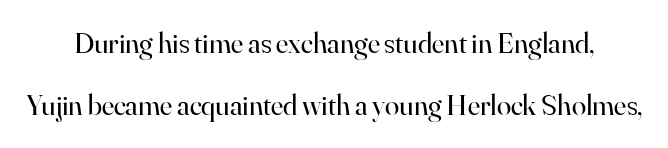
The image shows 29 px regular-weight serif type, upright; set loose line spacing (2.15x), normal letter spacing, not underlined; high stroke contrast and a small x-height.
